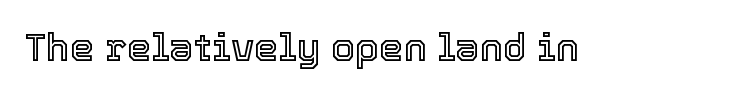
Q: Is the text italic (slanted)? A: No, it is upright.
Q: Is the text underlined? A: No.
Q: Is the spacing between letters normal or unusually wide? A: Normal.
Q: Width (condensed, normal, or wide)? A: Normal.
Q: x-height? A: Medium.
Q: Monospaced? A: No.
